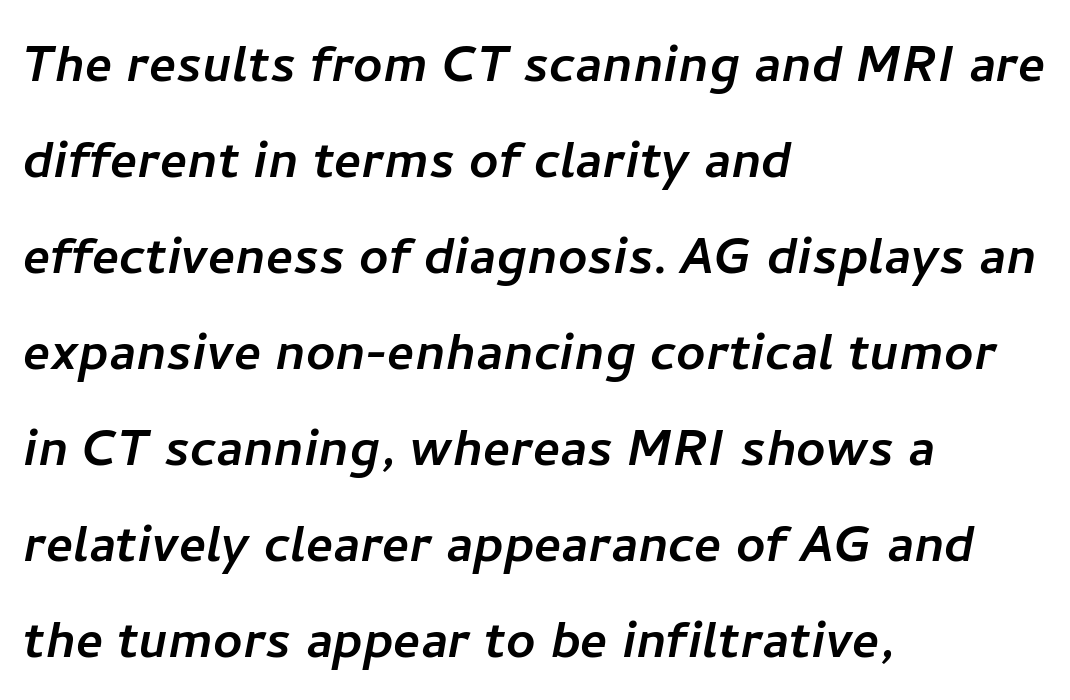
Q: Is the typeface a serif or a sans-serif typeface? A: Sans-serif.
Q: Is the text underlined? A: No.
Q: How is the paragraph aligned? A: Left-aligned.
Q: Is the spacing between letters normal or unusually wide? A: Normal.
Q: Is the spacing between lines tight, normal or loose? A: Normal.
Q: Width (condensed, normal, or wide)? A: Normal.
Q: Stroke contrast? A: Low.
Q: x-height? A: Medium.
Q: Monospaced? A: No.
